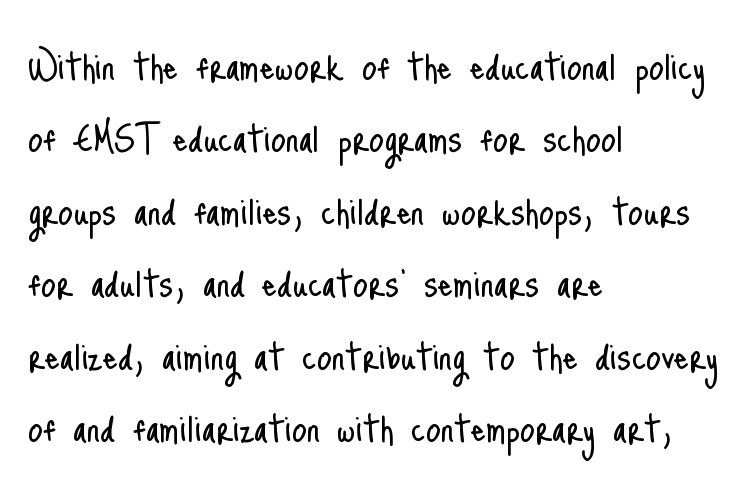
Characters follow at the spacing the type designer built in. Rule under the text: the space is simply empty. Reading down the column, the eye jumps a familiar distance to each next line. The characters are drawn with everyday or finer stroke widths. The passage shown is typeset with a sans-serif family. This sample has the flowing, uneven cadence of proportional lettering.
